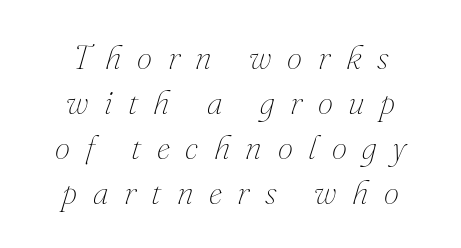
Q: Is the text bold? A: No.
Q: Is the text italic (slanted)? A: Yes, it leans right by about 16 degrees.
Q: Is the text underlined? A: No.
Q: How is the paragraph aligned? A: Centered.
Q: Is the spacing between letters normal or unusually wide? A: Unusually wide.
Q: Is the spacing between lines tight, normal or loose? A: Normal.
Q: Width (condensed, normal, or wide)? A: Normal.
Q: Stroke contrast? A: Medium.
Q: x-height? A: Small.
Q: Monospaced? A: No.
